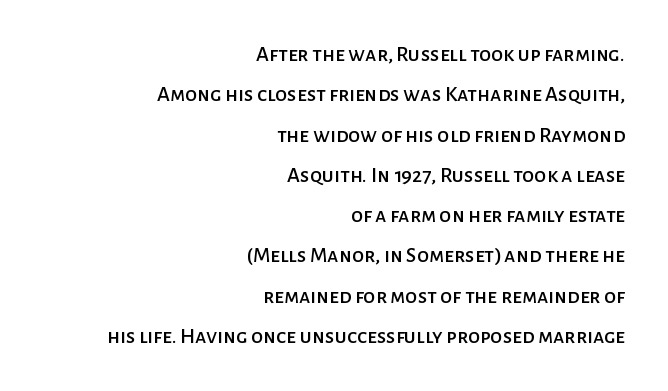
Is the letter spacing exaggerated? No — it looks like the ordinary default. Is the block centered? No — it sits flush against the right margin. Nope, not italic — everything's standing straight. Type without underlining.
